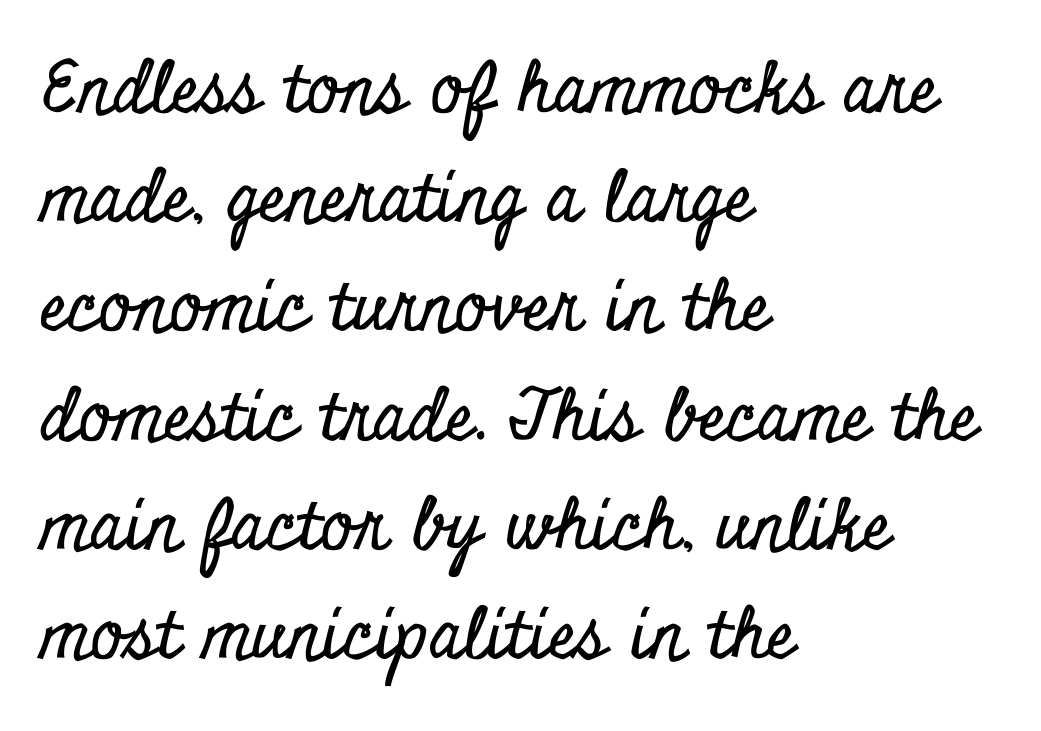
Q: Is the text italic (slanted)? A: Yes.
Q: Is the typeface a serif or a sans-serif typeface? A: Serif.
Q: Is the text underlined? A: No.
Q: How is the paragraph aligned? A: Left-aligned.
Q: Is the spacing between letters normal or unusually wide? A: Normal.
Q: Is the spacing between lines tight, normal or loose? A: Normal.
Q: Width (condensed, normal, or wide)? A: Condensed.
Q: Stroke contrast? A: Low.
Q: x-height? A: Small.
Q: Monospaced? A: No.
